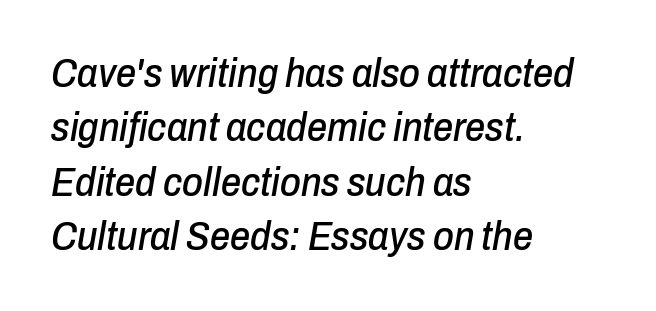
Q: Is the text italic (slanted)? A: Yes, it leans right by about 10 degrees.
Q: Is the text underlined? A: No.
Q: How is the paragraph aligned? A: Left-aligned.
Q: Is the spacing between letters normal or unusually wide? A: Normal.
Q: Is the spacing between lines tight, normal or loose? A: Normal.
Q: Width (condensed, normal, or wide)? A: Condensed.
Q: Stroke contrast? A: Low.
Q: x-height? A: Medium.
Q: Monospaced? A: No.
